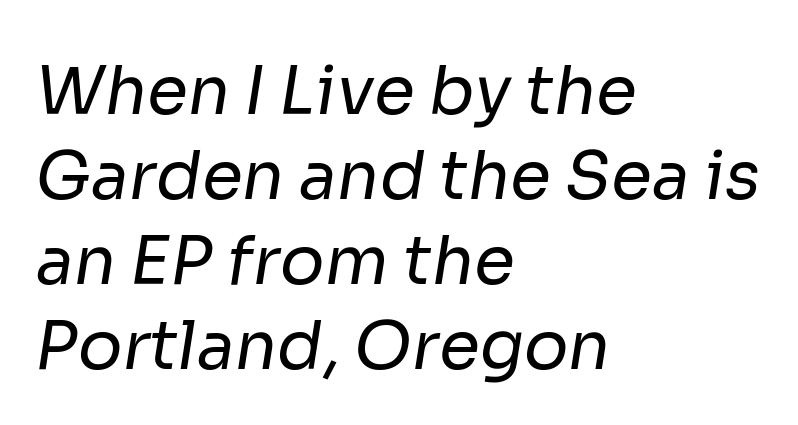
On a weight scale, this lands at 450 or below. Each word holds together tightly as a unit, with standard inter-letter gaps. In terms of letterform style, serifs are entirely absent. The compositor pushed each line to the left boundary. Anything drawn beneath the words? Only blank space.
